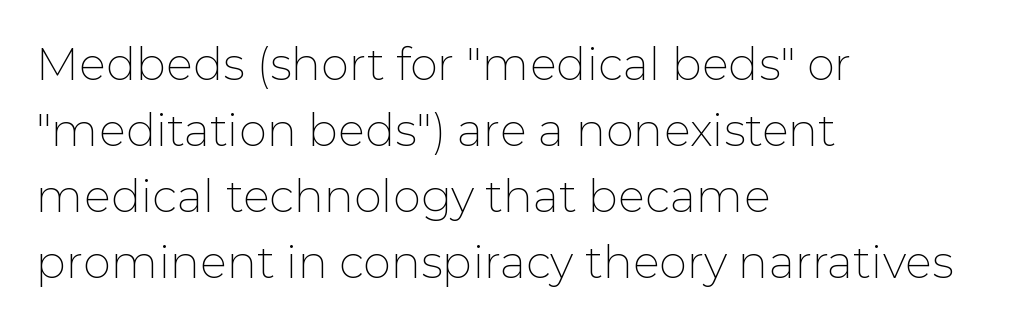
{"serif": "no", "italic": "no", "bold": "no", "weight": "thin", "width": "normal", "stroke_contrast": "low", "x_height": "medium", "monospaced": "no", "underline": "no", "align": "left", "line_spacing": "normal", "line_spacing_ratio": 1.47, "letter_spacing": "normal", "letter_spacing_em": 0.0, "glyph_px": 45}
